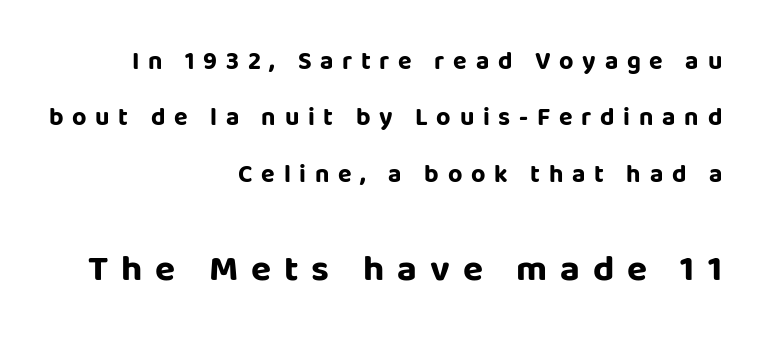
The image shows 37 px bold sans-serif type, upright; set right-aligned, loose line spacing (2.26x), unusually wide letter spacing (+0.35 em), not underlined; the second (bottom) block is 1.48x larger; low stroke contrast and a large x-height.
